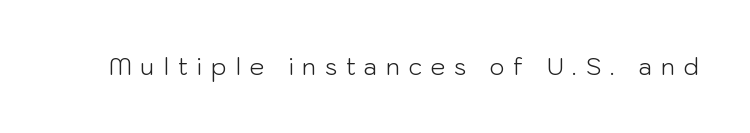
{"italic": "no", "bold": "no", "underline": "no", "letter_spacing": "wide", "letter_spacing_em": 0.38, "glyph_px": 23}
